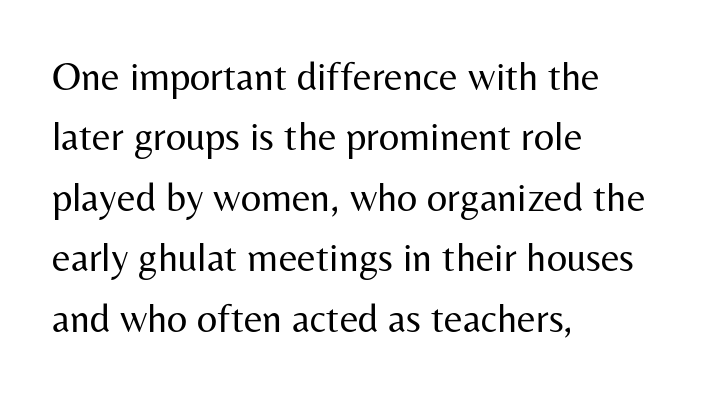
Characters remain perfectly vertical along every line. Check the space under the baseline: it is left empty. Stroke mass is kept to a normal reading level or below. The ragged edge is on the right, which tells us the setting is flush left.
